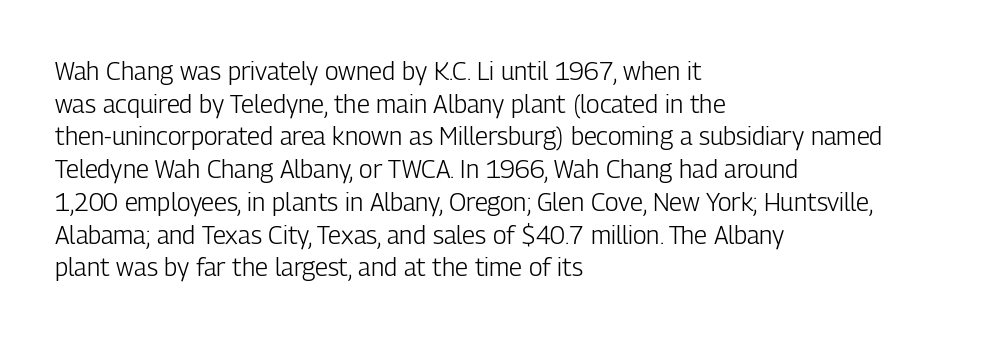
The image shows 25 px text type, upright; set left-aligned, normal line spacing (1.31x), normal letter spacing, not underlined.
